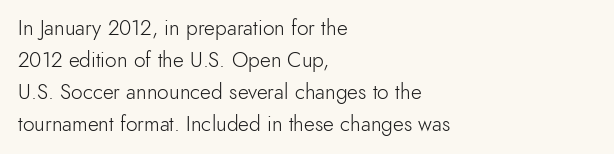
Vertical strokes here are truly vertical. The paragraph has a hard left edge and a soft right edge. The rendering uses a moderate line-height, typical for paragraphs. The cut favours lightness, reaching ordinary text weight at its darkest.
